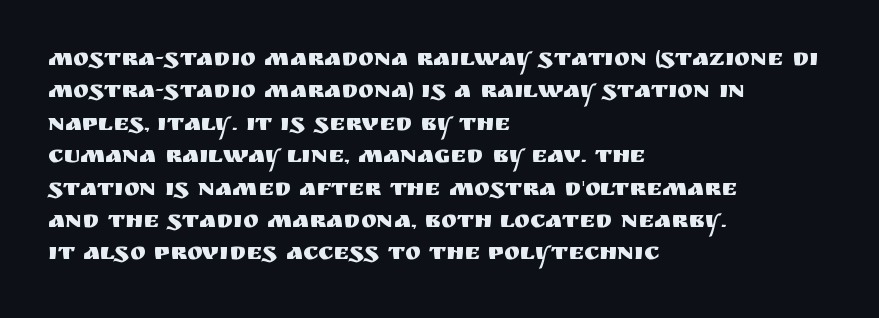
Glyph-to-glyph distance matches everyday printed text. Teacher's note: observe the even left margin — that is flush-left alignment. Type without underlining. This sample keeps an unexceptional amount of space between lines. This is roman type, the default non-slanted kind.
